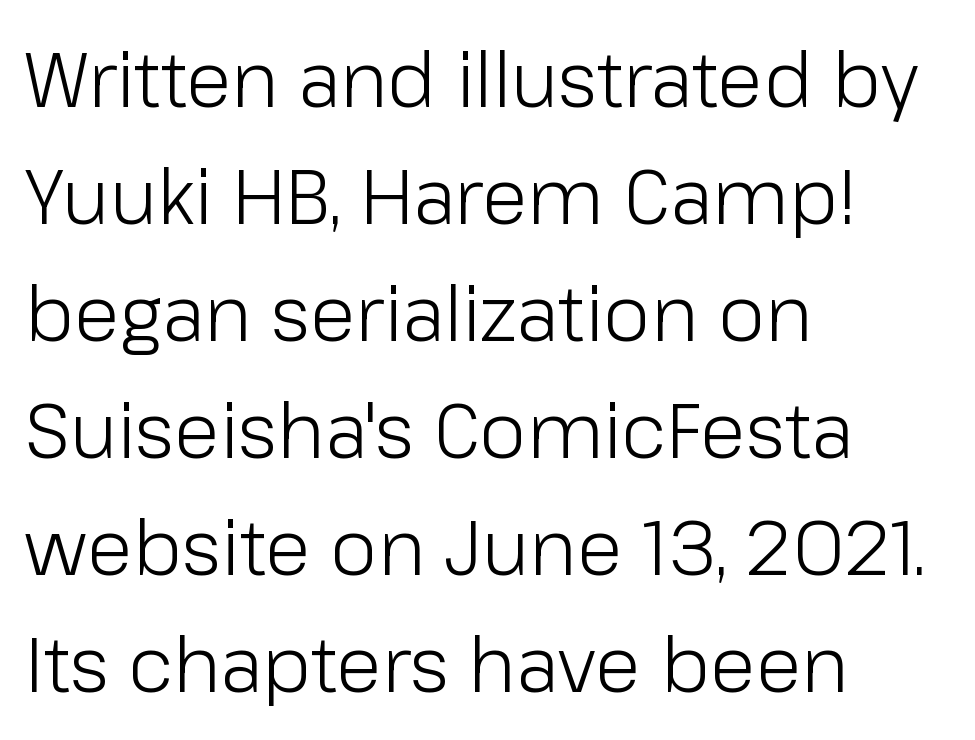
{"serif": "no", "italic": "no", "bold": "no", "weight": "light", "width": "normal", "stroke_contrast": "low", "x_height": "medium", "monospaced": "no", "underline": "no", "align": "left", "line_spacing": "normal", "line_spacing_ratio": 1.54, "letter_spacing": "normal", "letter_spacing_em": 0.0, "glyph_px": 76}
